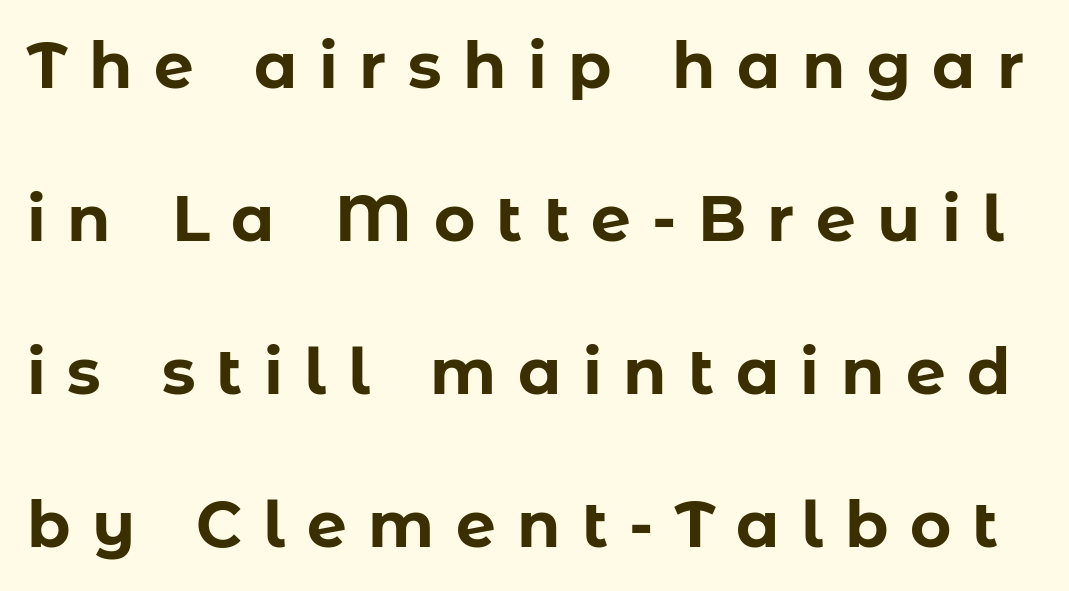
{"serif": "no", "italic": "no", "bold": "yes", "weight": "bold", "width": "normal", "stroke_contrast": "low", "x_height": "medium", "monospaced": "no", "underline": "no", "line_spacing": "loose", "line_spacing_ratio": 2.43, "letter_spacing": "wide", "letter_spacing_em": 0.34, "glyph_px": 63}
